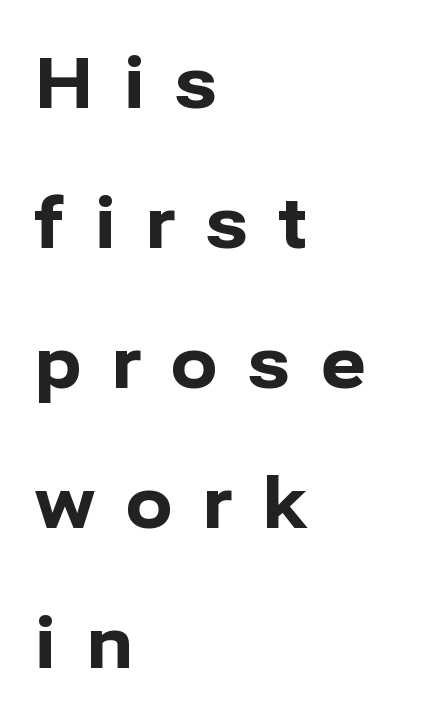
The image shows 70 px bold sans-serif type, upright; set left-aligned, loose line spacing (2.0x), unusually wide letter spacing (+0.42 em), not underlined; low stroke contrast and a medium x-height.
